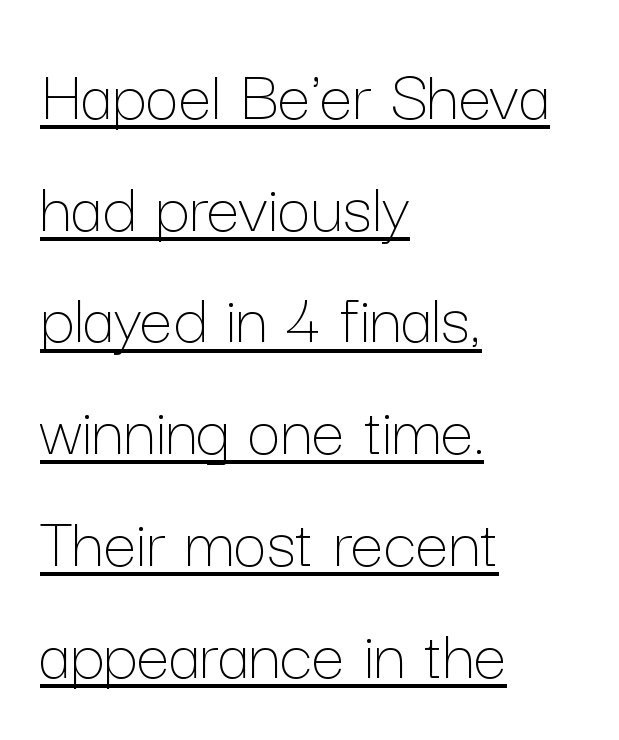
Vertical spacing — default. If you drew a ruler down the left edge, every line would touch it. Words appear dense and cohesive because spacing is normal. Designer's note — italics off, roman on.
